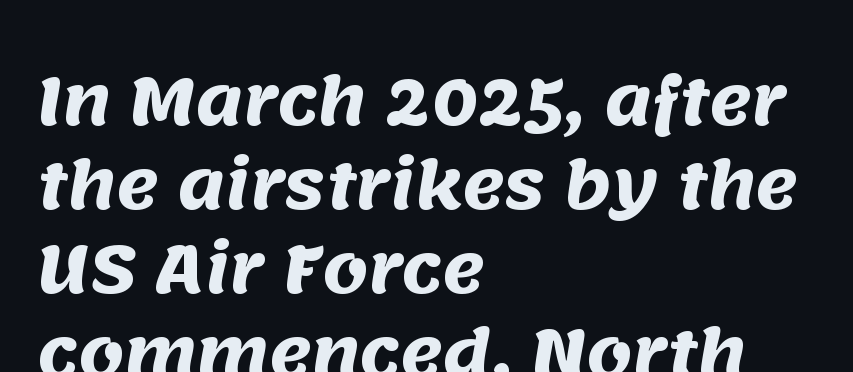
Q: Is the text bold? A: Yes.
Q: Is the typeface a serif or a sans-serif typeface? A: Sans-serif.
Q: Is the text underlined? A: No.
Q: How is the paragraph aligned? A: Left-aligned.
Q: Is the spacing between letters normal or unusually wide? A: Normal.
Q: Is the spacing between lines tight, normal or loose? A: Normal.
Q: Width (condensed, normal, or wide)? A: Normal.
Q: Stroke contrast? A: Medium.
Q: x-height? A: Large.
Q: Monospaced? A: No.
